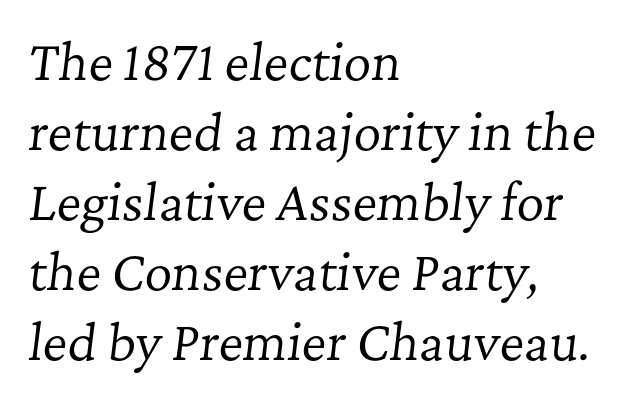
Q: Is the text bold? A: No.
Q: Is the text italic (slanted)? A: Yes, it leans right by about 7 degrees.
Q: Is the typeface a serif or a sans-serif typeface? A: Serif.
Q: Is the text underlined? A: No.
Q: How is the paragraph aligned? A: Left-aligned.
Q: Is the spacing between letters normal or unusually wide? A: Normal.
Q: Is the spacing between lines tight, normal or loose? A: Normal.
Q: Width (condensed, normal, or wide)? A: Normal.
Q: Stroke contrast? A: Low.
Q: x-height? A: Medium.
Q: Monospaced? A: No.
